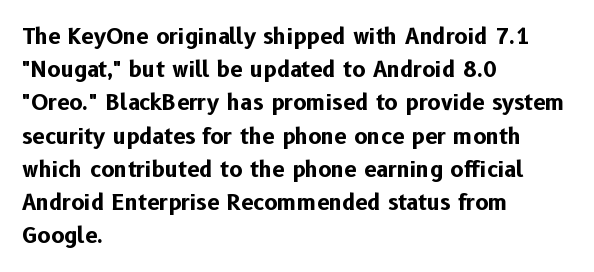
Leading matches the norm, producing a regular column. The area under the type is left untouched. Does extra space separate the letters? No, they use regular spacing. These lines were composed using upright roman letters.
